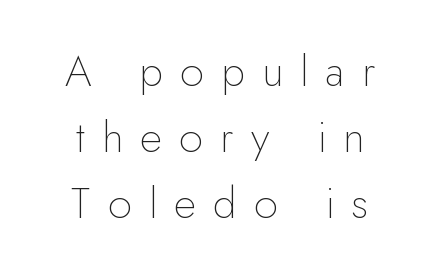
{"serif": "no", "italic": "no", "bold": "no", "weight": "thin", "width": "normal", "stroke_contrast": "low", "x_height": "small", "monospaced": "no", "underline": "no", "align": "center", "line_spacing": "normal", "line_spacing_ratio": 1.53, "letter_spacing": "wide", "letter_spacing_em": 0.4, "glyph_px": 43}
